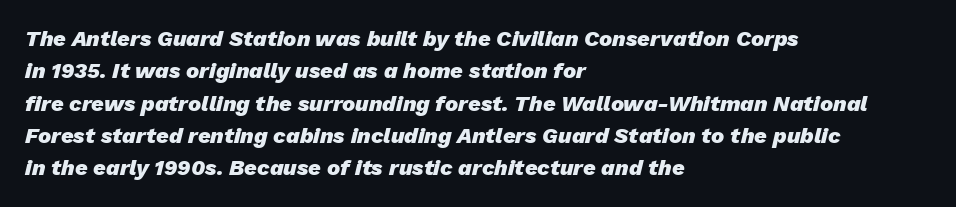
{"italic": "yes", "lean": "right", "slant_degrees": 13, "bold": "yes", "underline": "no", "align": "left", "line_spacing": "normal", "line_spacing_ratio": 1.47, "letter_spacing": "normal", "letter_spacing_em": 0.0, "glyph_px": 22}
